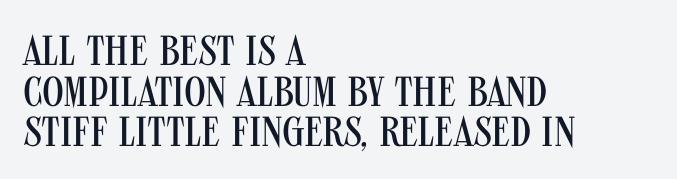
Short and long lines alike share a common starting point at left. On a weight scale, this lands at 450 or below. The rendering keeps characters at their native spacing. The glyphs in this specimen are sans serif. This sample trades vertical openness for compactness between lines.
